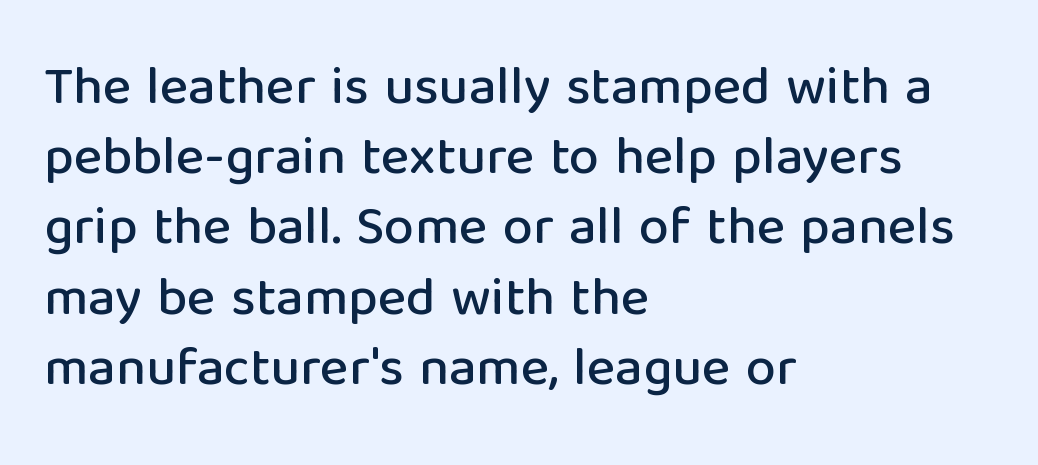
{"serif": "no", "italic": "no", "width": "normal", "stroke_contrast": "low", "x_height": "medium", "monospaced": "no", "underline": "no", "align": "left", "line_spacing": "normal", "line_spacing_ratio": 1.3, "letter_spacing": "normal", "letter_spacing_em": 0.0, "glyph_px": 54}
